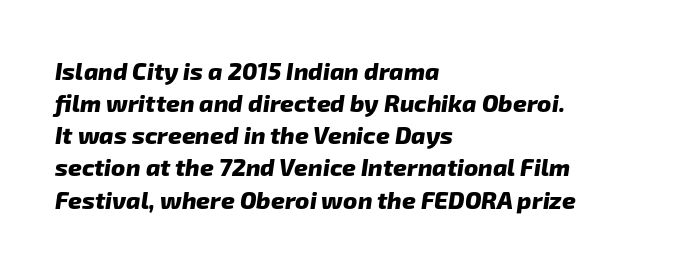
The image shows 24 px bold type; set left-aligned, normal line spacing (1.34x), normal letter spacing, not underlined.
